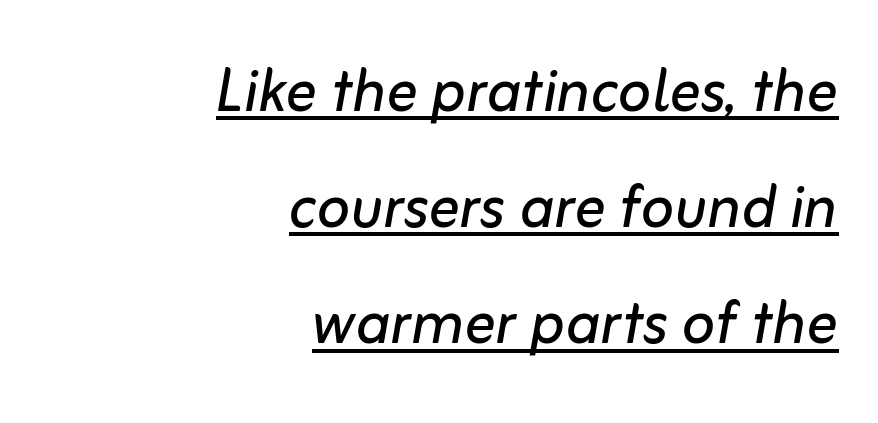
{"italic": "yes", "lean": "right", "slant_degrees": 10, "bold": "no", "weight": "regular", "width": "normal", "stroke_contrast": "low", "x_height": "medium", "monospaced": "no", "underline": "yes", "align": "right", "line_spacing": "normal", "line_spacing_ratio": 1.49, "letter_spacing": "normal", "letter_spacing_em": 0.0, "glyph_px": 78}
